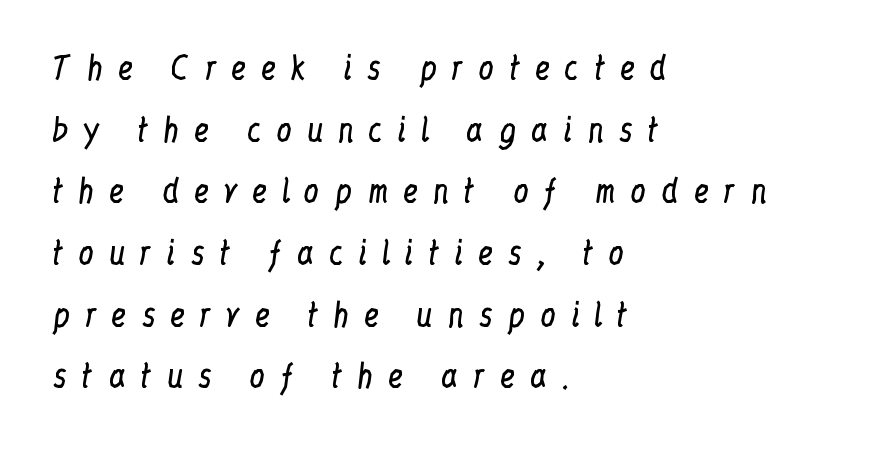
The image shows 31 px regular-weight, condensed serif type; set left-aligned, loose line spacing (1.99x), unusually wide letter spacing (+0.46 em), not underlined; low stroke contrast and a medium x-height.
